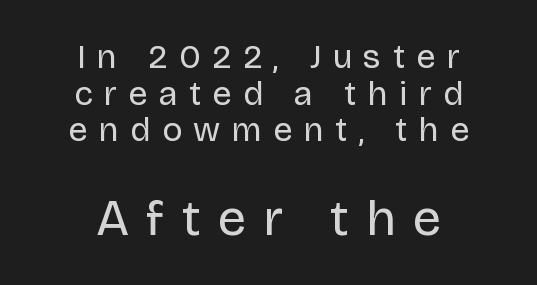
The rendering uses natural spacing where letterforms have individual widths. Whoever set this chose condensed vertical rhythm over breathing room. Neither beginnings nor endings align; midpoints do. Descender tails drop into unmarked territory. The passage shown is not bold in any degree.
